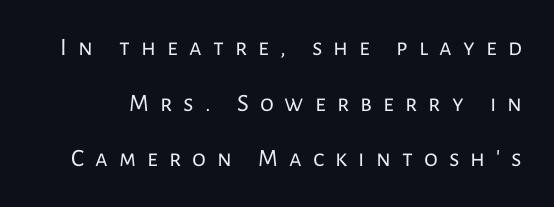
Q: Is the text bold? A: No.
Q: Is the text italic (slanted)? A: No, it is upright.
Q: Is the text underlined? A: No.
Q: Is the spacing between letters normal or unusually wide? A: Unusually wide.
Q: Is the spacing between lines tight, normal or loose? A: Loose.
